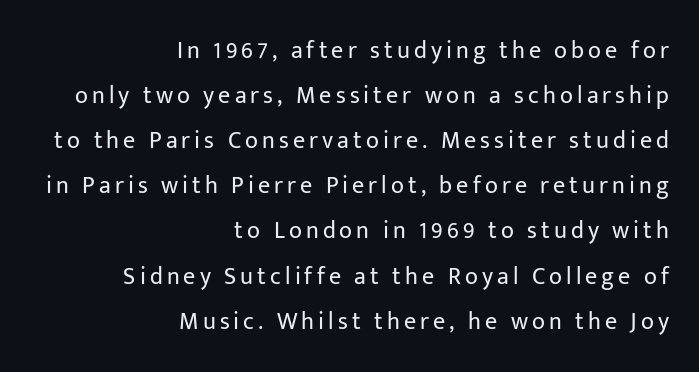
{"italic": "no", "bold": "no", "underline": "no", "align": "right", "line_spacing_ratio": 1.88, "glyph_px": 24}
